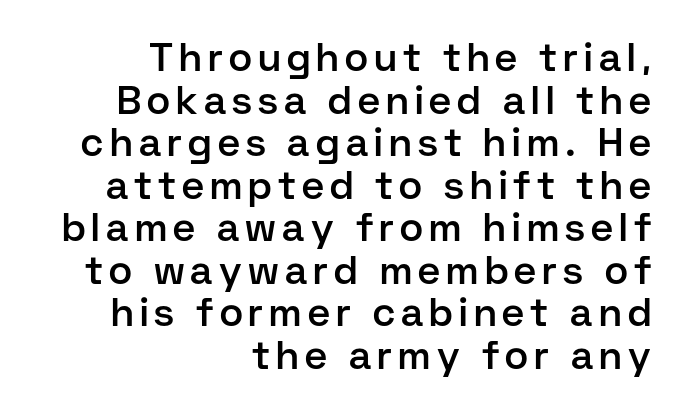
Q: Is the text bold? A: Semi-bold.
Q: Is the text italic (slanted)? A: No, it is upright.
Q: Is the typeface a serif or a sans-serif typeface? A: Sans-serif.
Q: Is the text underlined? A: No.
Q: How is the paragraph aligned? A: Right-aligned.
Q: Is the spacing between lines tight, normal or loose? A: Tight.
Q: Width (condensed, normal, or wide)? A: Normal.
Q: Stroke contrast? A: Low.
Q: x-height? A: Medium.
Q: Monospaced? A: No.
